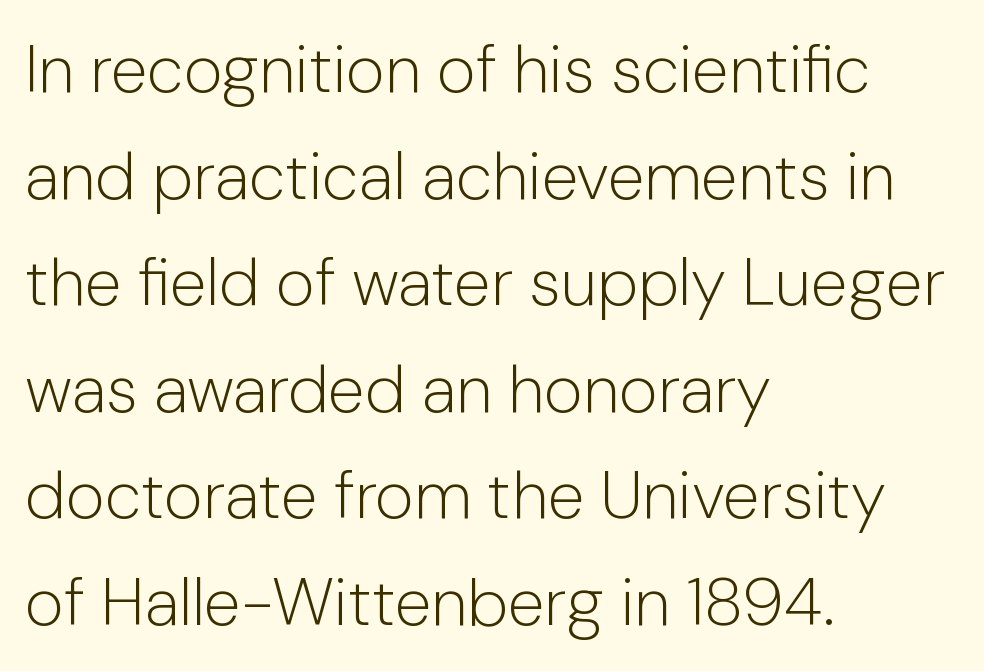
The image shows 67 px light sans-serif type, upright; set left-aligned, normal line spacing (1.59x), normal letter spacing, not underlined; low stroke contrast and a medium x-height.
